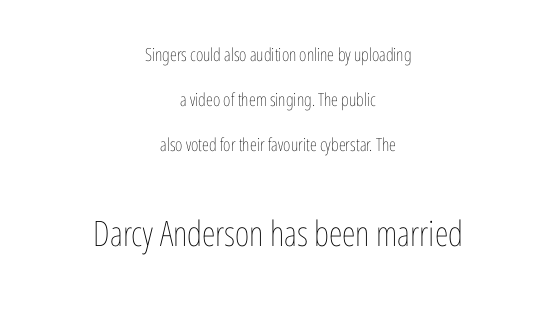
{"italic": "no", "bold": "no", "weight": "thin", "width": "condensed", "stroke_contrast": "low", "x_height": "medium", "monospaced": "no", "underline": "no", "align": "center", "line_spacing": "loose", "line_spacing_ratio": 2.49, "letter_spacing": "normal", "letter_spacing_em": 0.0, "larger_block": "second", "size_ratio": 1.94, "glyph_px": 35}
